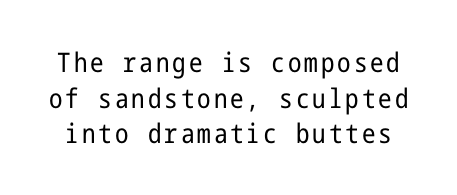
The image shows 27 px text type, upright; set normal line spacing (1.32x), not underlined.
